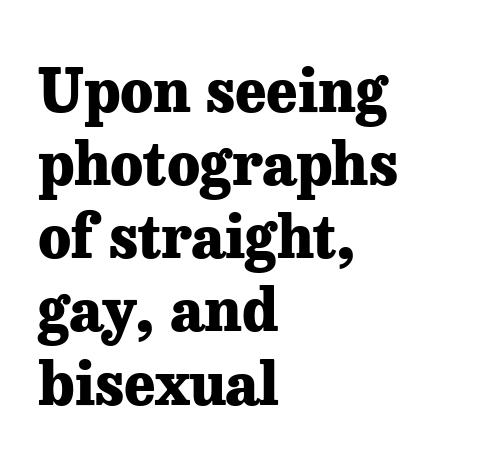
The passage is arranged the way most books set body copy — flush left. Is this a fixed-width face? No — the glyphs have proportional, varying widths. This is the regular roman posture of the typeface. Weight: bold. Compared with typical body copy, the letter spacing here is the same. The area under the type is left untouched.
